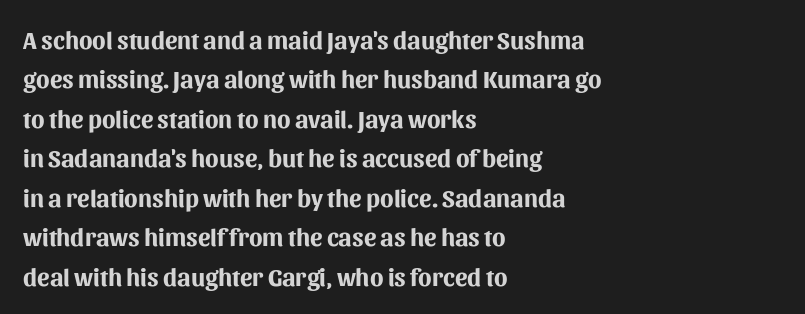
The image shows 25 px bold type, upright; set left-aligned, normal line spacing (1.58x), normal letter spacing, not underlined.
